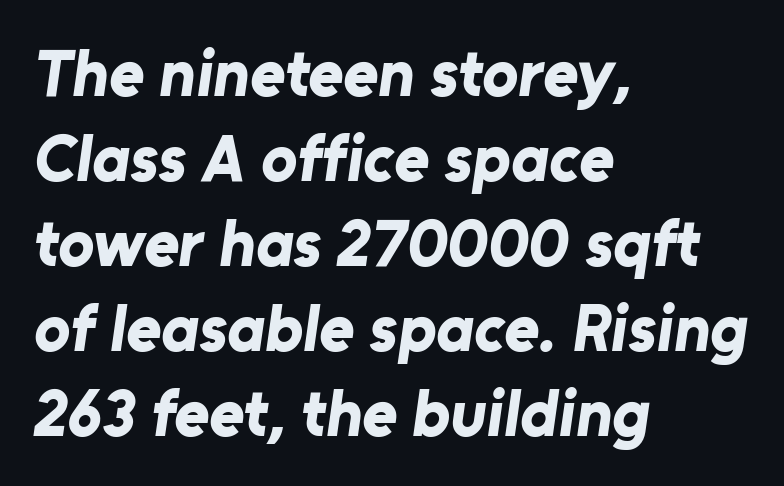
The image shows 67 px bold sans-serif type; set left-aligned, normal line spacing (1.27x), normal letter spacing, not underlined; low stroke contrast and a medium x-height.
